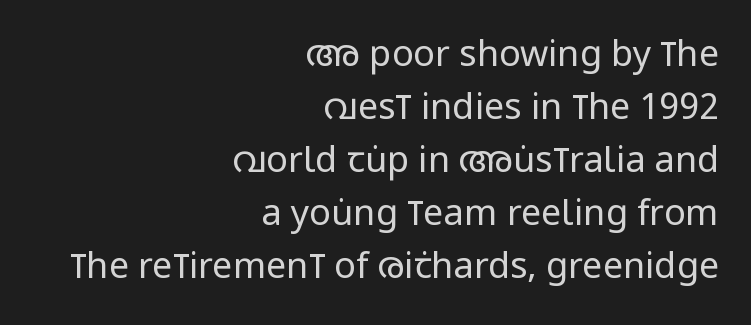
{"serif": "no", "italic": "no", "bold": "no", "weight": "regular", "width": "condensed", "stroke_contrast": "low", "x_height": "large", "monospaced": "no", "underline": "no", "align": "right", "line_spacing": "normal", "line_spacing_ratio": 1.47, "letter_spacing": "normal", "letter_spacing_em": 0.0, "glyph_px": 36}
